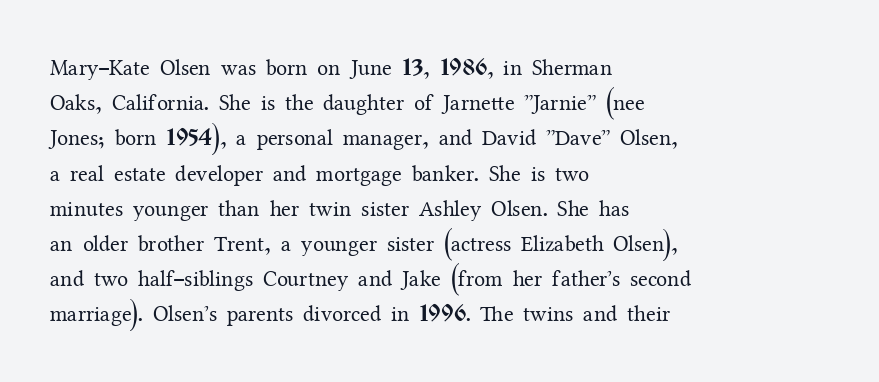
A quiet, ordinary-to-light weight characterises the typeface. Default kerning and tracking; the words read as compact shapes. These lines stack with their left ends in a neat column. The leading is moderate, giving the passage an even texture.
